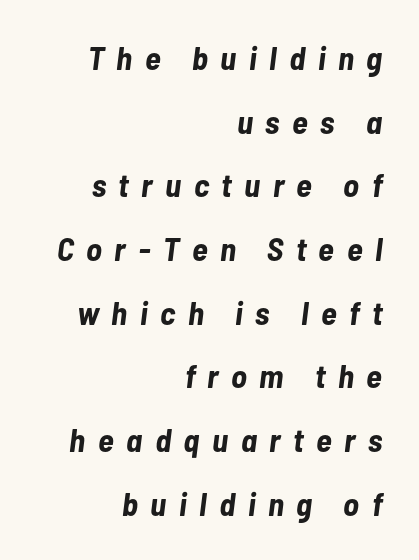
The image shows 33 px bold, condensed type, italic (leaning right); set right-aligned, loose line spacing (1.93x), unusually wide letter spacing (+0.38 em), not underlined; low stroke contrast and a medium x-height.
